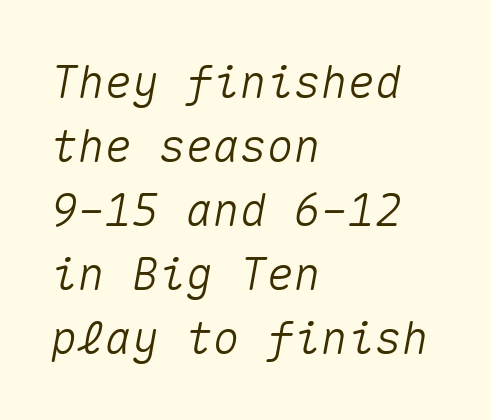
{"italic": "yes", "lean": "right", "slant_degrees": 10, "width": "normal", "stroke_contrast": "medium", "x_height": "medium", "monospaced": "yes", "underline": "no", "align": "left", "line_spacing": "normal", "line_spacing_ratio": 1.42, "letter_spacing": "normal", "letter_spacing_em": 0.0, "glyph_px": 45}
